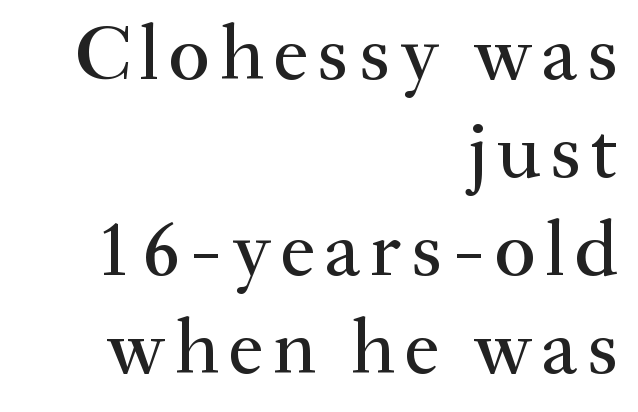
{"serif": "yes", "italic": "no", "width": "normal", "stroke_contrast": "medium", "x_height": "small", "monospaced": "no", "underline": "no", "align": "right", "line_spacing_ratio": 1.24, "glyph_px": 79}
